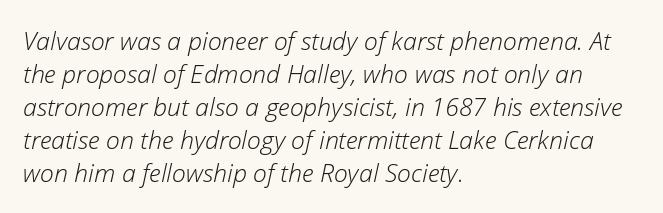
Line beginnings align vertically; line endings do not. Nobody touched the tracking dial on this one. Quick note: italic. Decoration check: the copy has no underline. A light-to-regular cut is what we see here. The rows are spaced the way most documents space them.
